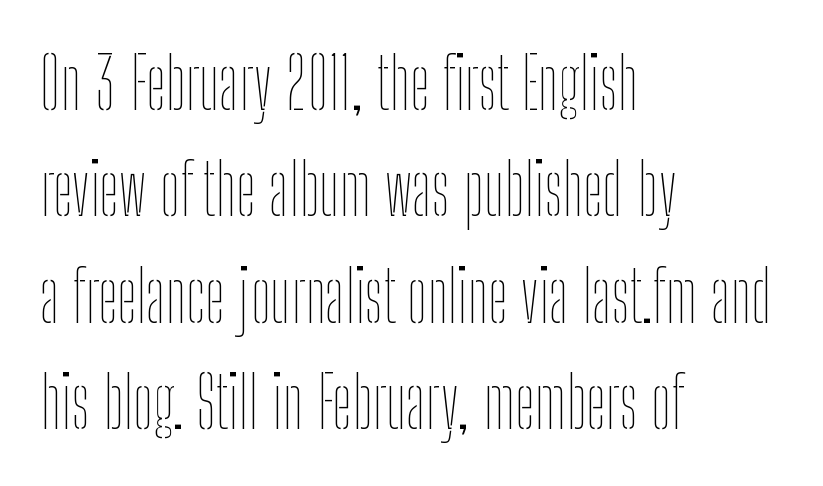
{"italic": "no", "bold": "no", "weight": "thin", "width": "condensed", "stroke_contrast": "low", "x_height": "medium", "monospaced": "no", "underline": "no", "align": "left", "line_spacing": "normal", "line_spacing_ratio": 1.5, "letter_spacing": "normal", "letter_spacing_em": 0.0, "glyph_px": 71}
